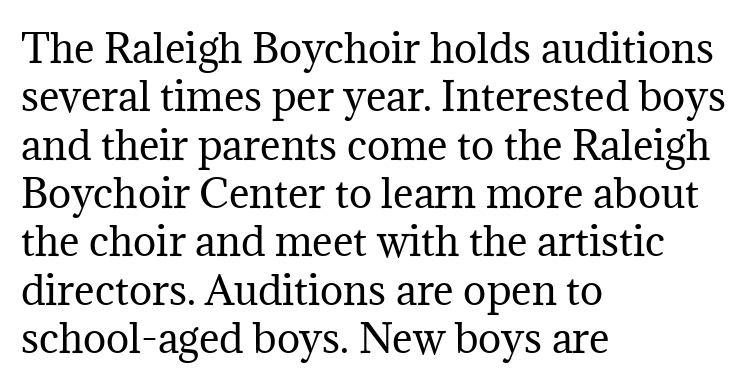
The lettering holds an erect, upright posture throughout. Line starts are locked; line ends wander. Caption: face not bold, strokes unweighted. Character widths vary here, with narrow letters taking less room than wide ones.
